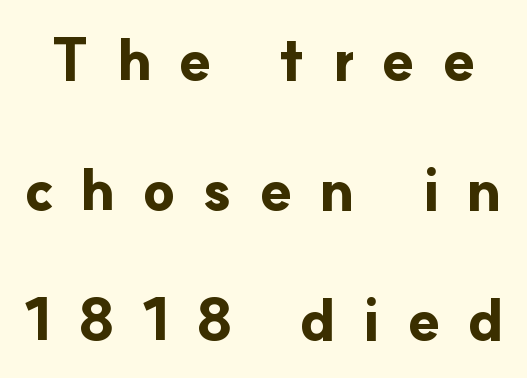
{"serif": "no", "italic": "no", "bold": "yes", "weight": "bold", "width": "normal", "stroke_contrast": "low", "x_height": "small", "monospaced": "no", "underline": "no", "line_spacing": "loose", "line_spacing_ratio": 2.24, "letter_spacing": "wide", "letter_spacing_em": 0.46, "glyph_px": 58}
